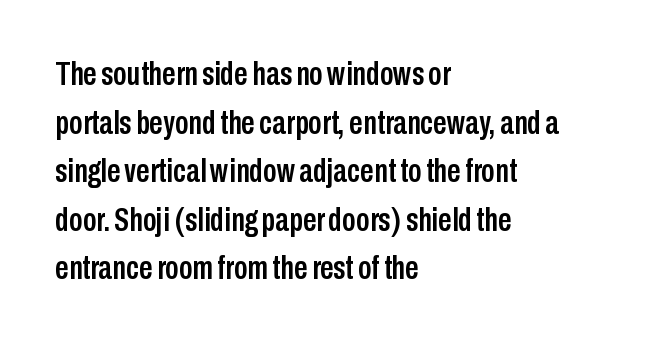
Q: Is the text italic (slanted)? A: No, it is upright.
Q: Is the typeface a serif or a sans-serif typeface? A: Sans-serif.
Q: Is the text underlined? A: No.
Q: How is the paragraph aligned? A: Left-aligned.
Q: Is the spacing between letters normal or unusually wide? A: Normal.
Q: Is the spacing between lines tight, normal or loose? A: Normal.
Q: Width (condensed, normal, or wide)? A: Condensed.
Q: Stroke contrast? A: Low.
Q: x-height? A: Medium.
Q: Monospaced? A: No.
